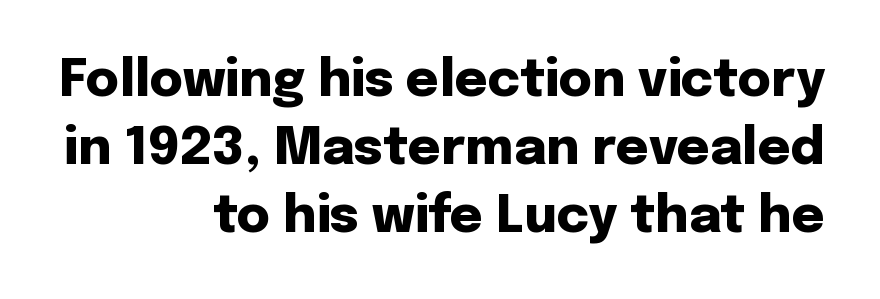
{"serif": "no", "italic": "no", "bold": "yes", "weight": "heavy", "width": "normal", "stroke_contrast": "low", "x_height": "medium", "monospaced": "no", "underline": "no", "align": "right", "line_spacing": "normal", "line_spacing_ratio": 1.33, "letter_spacing": "normal", "letter_spacing_em": 0.0, "glyph_px": 51}
